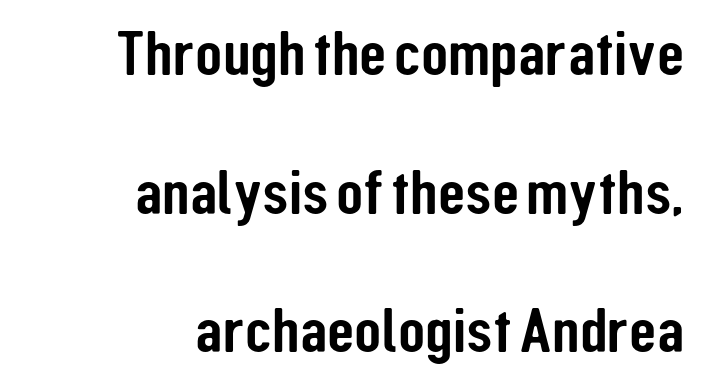
Q: Is the text italic (slanted)? A: No, it is upright.
Q: Is the typeface a serif or a sans-serif typeface? A: Sans-serif.
Q: Is the text underlined? A: No.
Q: How is the paragraph aligned? A: Right-aligned.
Q: Is the spacing between letters normal or unusually wide? A: Normal.
Q: Is the spacing between lines tight, normal or loose? A: Loose.
Q: Width (condensed, normal, or wide)? A: Condensed.
Q: Stroke contrast? A: Low.
Q: x-height? A: Medium.
Q: Monospaced? A: No.
